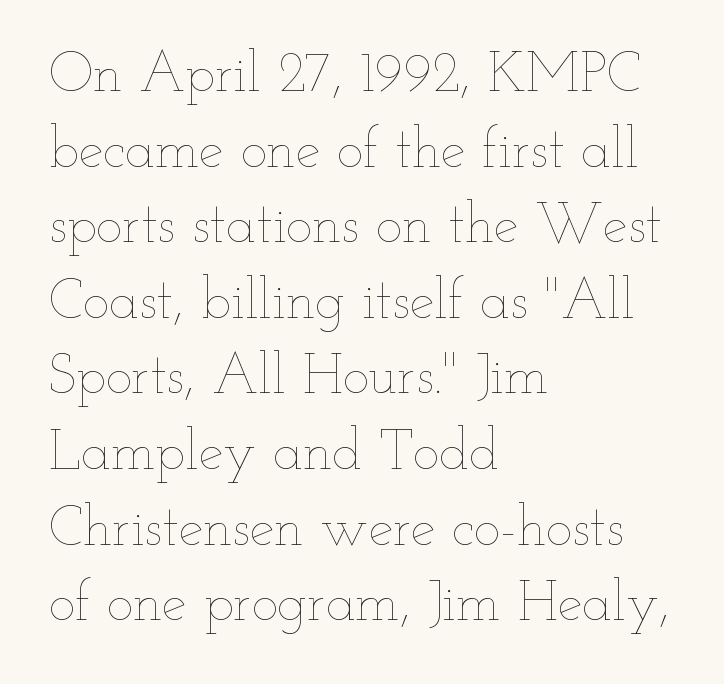
Q: Is the text bold? A: No.
Q: Is the text italic (slanted)? A: No, it is upright.
Q: Is the text underlined? A: No.
Q: How is the paragraph aligned? A: Left-aligned.
Q: Is the spacing between letters normal or unusually wide? A: Normal.
Q: Is the spacing between lines tight, normal or loose? A: Normal.
Q: Width (condensed, normal, or wide)? A: Wide.
Q: Stroke contrast? A: Low.
Q: x-height? A: Small.
Q: Monospaced? A: No.
